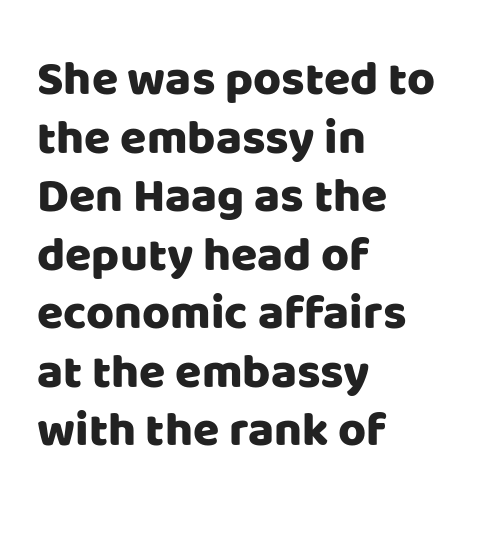
Q: Is the text italic (slanted)? A: No, it is upright.
Q: Is the typeface a serif or a sans-serif typeface? A: Sans-serif.
Q: Is the text underlined? A: No.
Q: How is the paragraph aligned? A: Left-aligned.
Q: Is the spacing between letters normal or unusually wide? A: Normal.
Q: Width (condensed, normal, or wide)? A: Normal.
Q: Stroke contrast? A: Low.
Q: x-height? A: Large.
Q: Monospaced? A: No.
